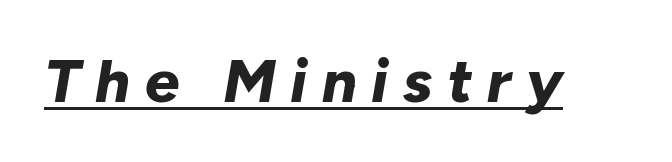
The letters are bold, with thick, heavy strokes. If you drew a line through each stem, it would be angled. What stands out about the letter spacing? Its width — letters are far apart. The typesetter has applied underlining to the passage shown. Here the designer chose a conventional face with non-uniform glyph widths.
